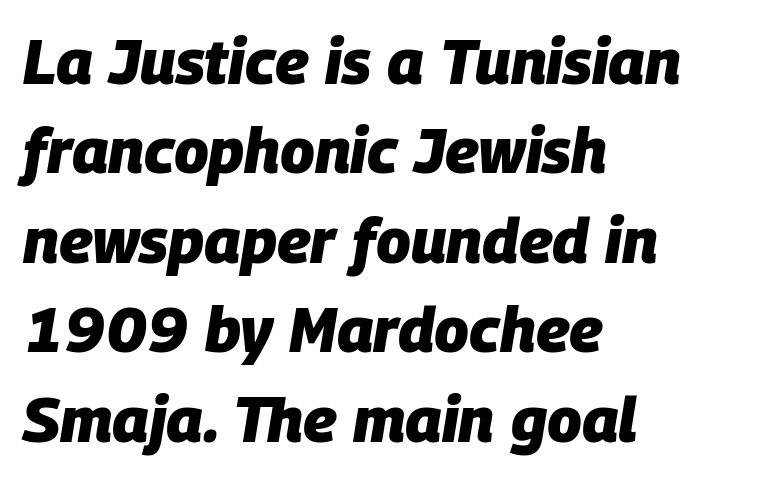
Check the space under the baseline: it is left empty. Heft: maximum for text — a bold. Each letter keeps its own natural width here, so spacing adapts to shape. Tall strokes in this sample are angled rather than plumb.
